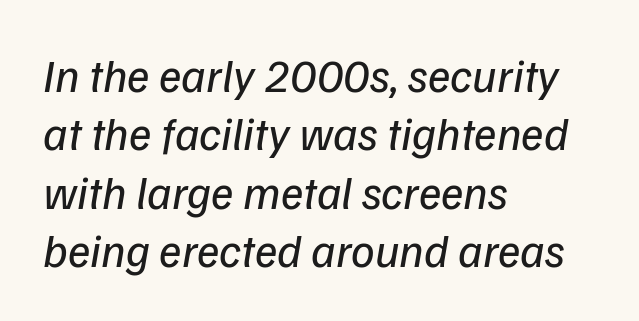
The image shows 47 px regular-weight type, italic (leaning right); set left-aligned, line spacing 1.24x, normal letter spacing, not underlined; low stroke contrast and a medium x-height.
